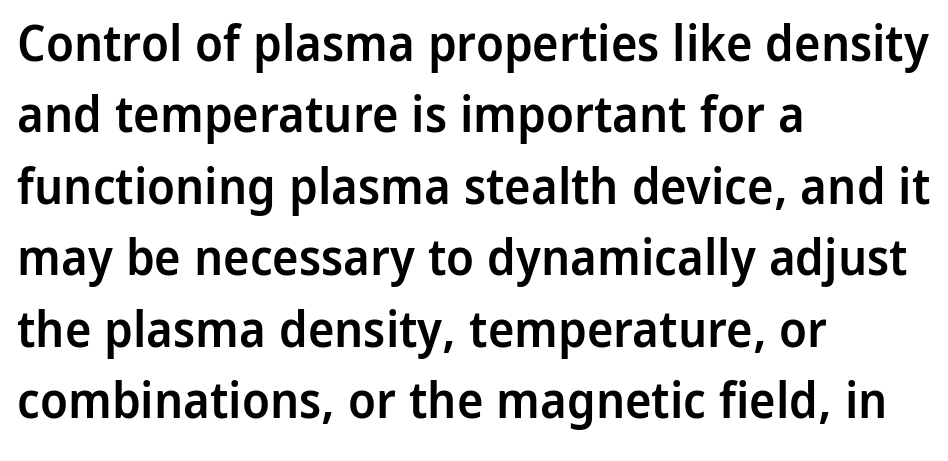
Nothing sits at the stroke ends, so this counts as sans-serif. What stands out about the letter spacing? Nothing — it is the standard amount. Characters remain perfectly vertical along every line. The glyphs are unaccompanied by any horizontal stroke below them. Strokes here are thickened, but only to semibold level. Honestly, the row spacing looks completely unremarkable.
